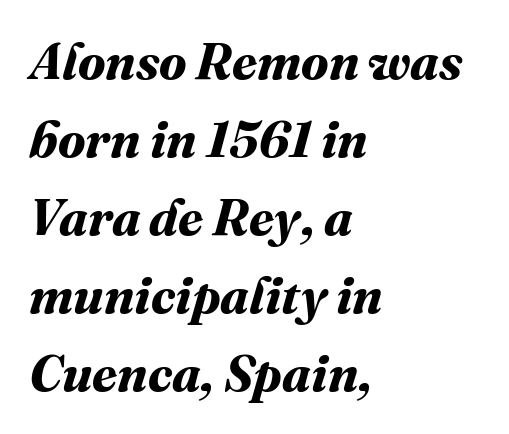
{"bold": "yes", "weight": "bold", "width": "normal", "stroke_contrast": "medium", "x_height": "medium", "monospaced": "no", "underline": "no", "align": "left", "line_spacing": "normal", "line_spacing_ratio": 1.53, "letter_spacing": "normal", "letter_spacing_em": 0.0, "glyph_px": 51}
